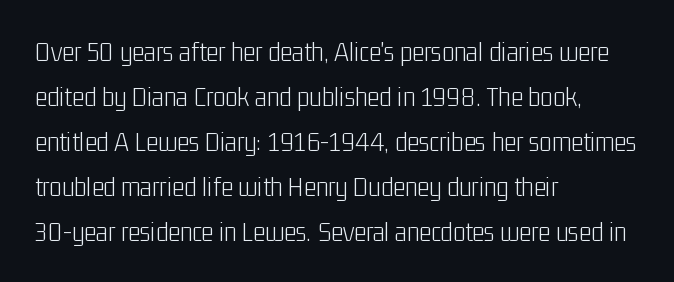
Q: Is the text bold? A: No.
Q: Is the text italic (slanted)? A: No, it is upright.
Q: Is the typeface a serif or a sans-serif typeface? A: Sans-serif.
Q: Is the text underlined? A: No.
Q: How is the paragraph aligned? A: Left-aligned.
Q: Is the spacing between letters normal or unusually wide? A: Normal.
Q: Is the spacing between lines tight, normal or loose? A: Normal.
Q: Width (condensed, normal, or wide)? A: Condensed.
Q: Stroke contrast? A: Low.
Q: x-height? A: Medium.
Q: Monospaced? A: No.
